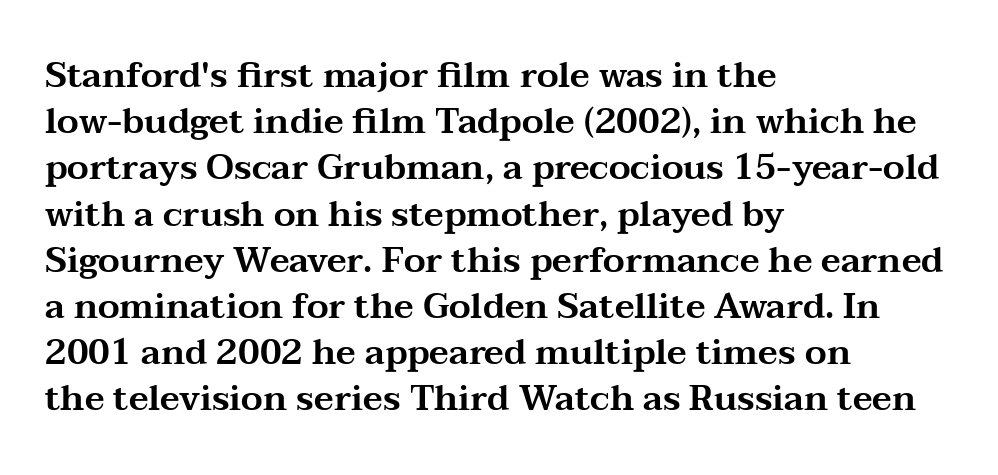
The passage shown is typed in a proportional face where columns would drift. The baseline area is clear. Is there much room between lines? A standard amount, neither cramped nor airy. Spacing between characters is what you'd get straight out of the box. The glyphs in this specimen are seriffed. The specimen reads as upright at a glance.
